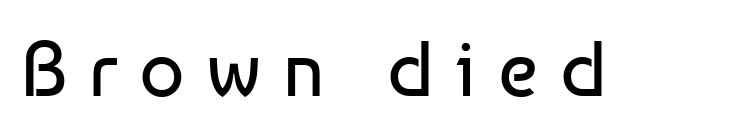
The image shows 79 px regular-weight sans-serif type, upright; set unusually wide letter spacing (+0.28 em), not underlined; low stroke contrast and a medium x-height.
